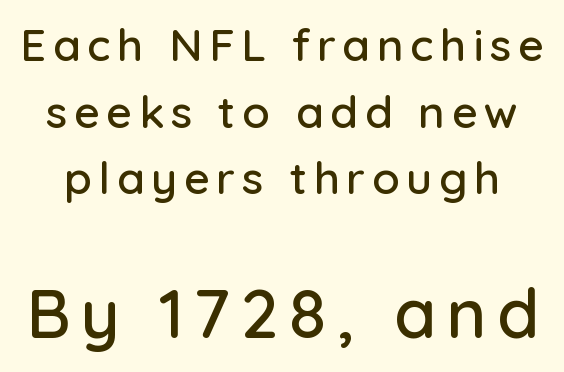
{"serif": "no", "italic": "no", "width": "normal", "stroke_contrast": "low", "x_height": "medium", "monospaced": "no", "underline": "no", "line_spacing": "normal", "line_spacing_ratio": 1.48, "larger_block": "second", "size_ratio": 1.51, "glyph_px": 68}
